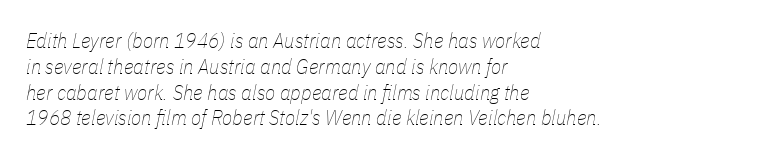
The space directly below the letters is spotless. Slanted lettering throughout. Teacher's note: observe the even left margin — that is flush-left alignment. Each stroke keeps to a modest, everyday thickness or less. A typesetter would call this zero additional tracking.
